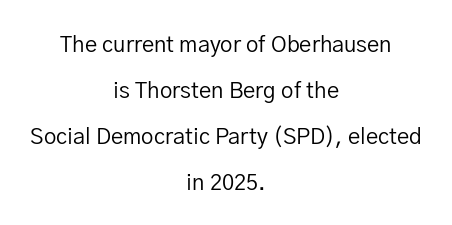
Q: Is the text bold? A: No.
Q: Is the text italic (slanted)? A: No, it is upright.
Q: Is the text underlined? A: No.
Q: How is the paragraph aligned? A: Centered.
Q: Is the spacing between letters normal or unusually wide? A: Normal.
Q: Is the spacing between lines tight, normal or loose? A: Loose.
